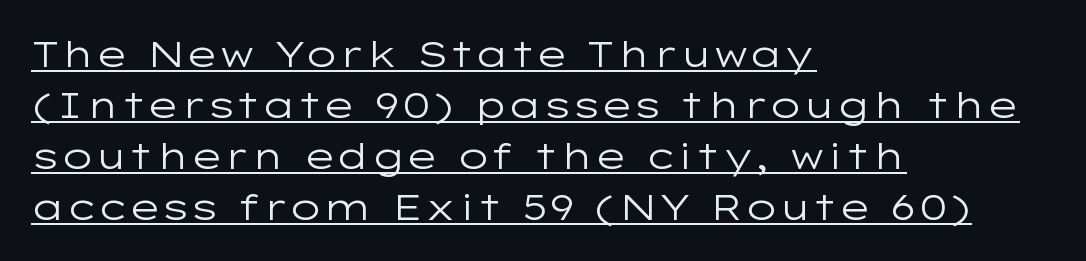
Varying glyph widths throughout — classic text-font behaviour. Looks like someone drew a line under every word here. Horizontal alignment here is leftward, the default for most running prose. A sans-serif font was chosen for this passage. No letter is thick-stroked: the sample isn't bold. Letter spacing: default.
